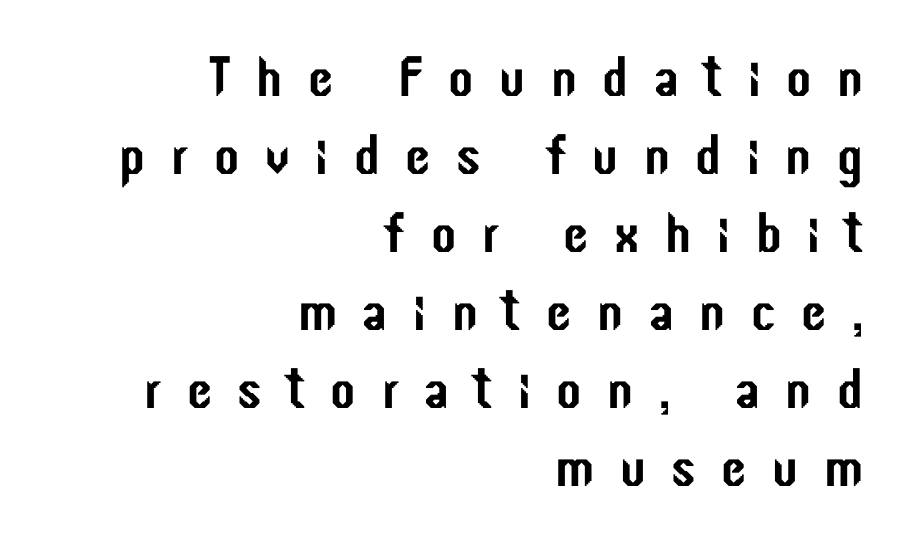
{"serif": "no", "italic": "no", "width": "condensed", "stroke_contrast": "low", "x_height": "medium", "monospaced": "no", "underline": "no", "align": "right", "line_spacing": "normal", "line_spacing_ratio": 1.37, "letter_spacing": "wide", "letter_spacing_em": 0.45, "glyph_px": 57}
